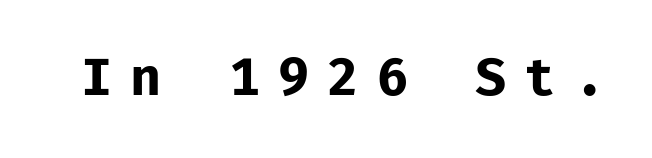
Q: Is the text bold? A: Yes.
Q: Is the text italic (slanted)? A: No, it is upright.
Q: Is the typeface a serif or a sans-serif typeface? A: Sans-serif.
Q: Is the text underlined? A: No.
Q: Is the spacing between letters normal or unusually wide? A: Unusually wide.
Q: Width (condensed, normal, or wide)? A: Normal.
Q: Stroke contrast? A: Low.
Q: x-height? A: Medium.
